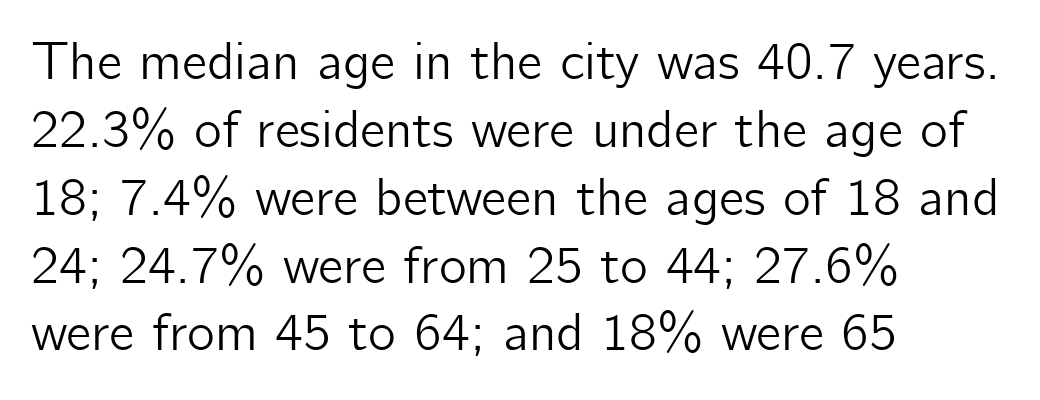
The image shows 53 px sans-serif type, upright; set left-aligned, normal line spacing (1.28x), normal letter spacing, not underlined; low stroke contrast and a medium x-height.
